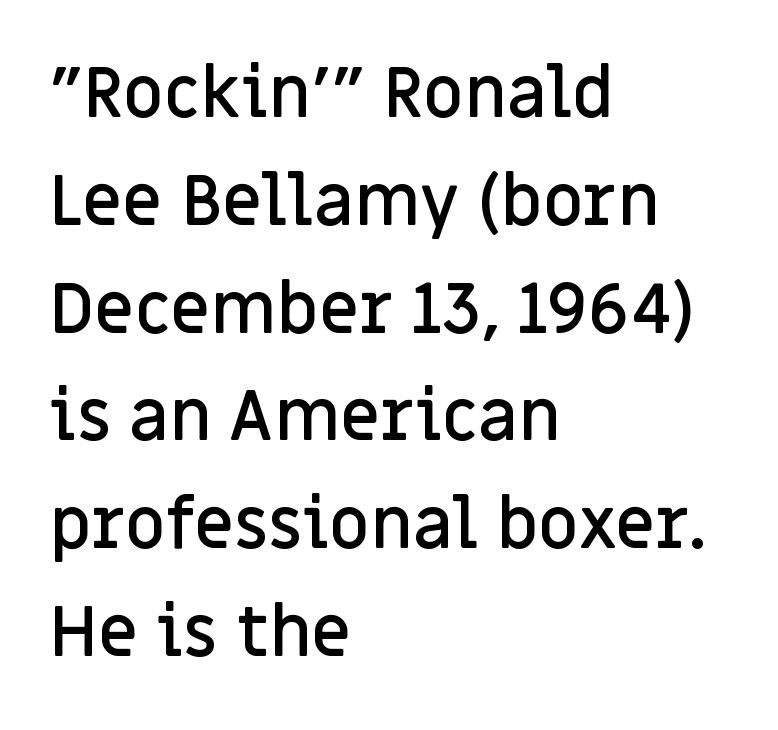
The image shows 70 px semibold sans-serif type, upright; set left-aligned, normal line spacing (1.54x), normal letter spacing, not underlined; low stroke contrast and a large x-height.
